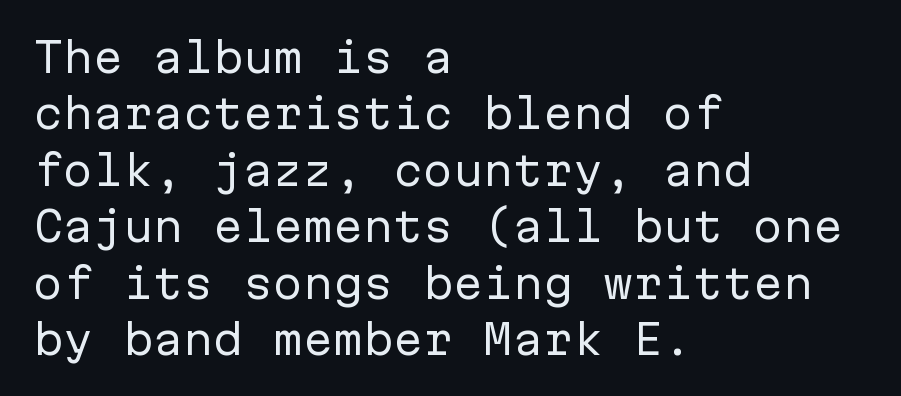
The image shows 40 px regular-weight sans-serif type, upright, monospaced; set left-aligned, normal line spacing (1.41x), normal letter spacing, not underlined; low stroke contrast and a medium x-height.
